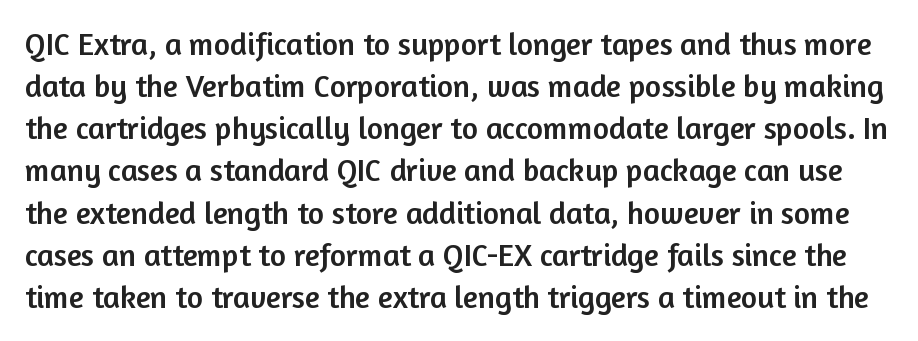
The image shows 31 px sans-serif type, upright; set normal line spacing (1.36x), normal letter spacing, not underlined; low stroke contrast and a medium x-height.
